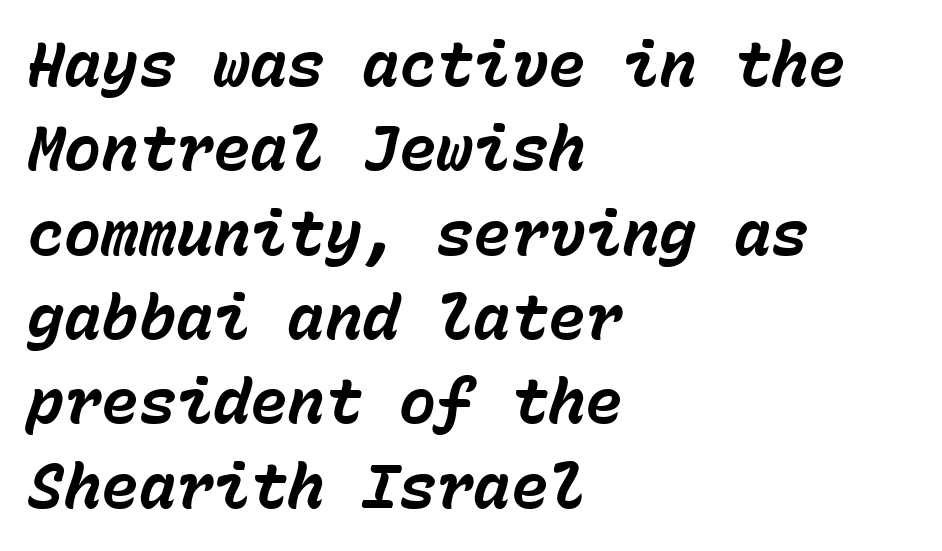
The image shows 62 px bold type, italic (leaning right), monospaced; set left-aligned, normal line spacing (1.36x), normal letter spacing, not underlined; low stroke contrast and a medium x-height.
